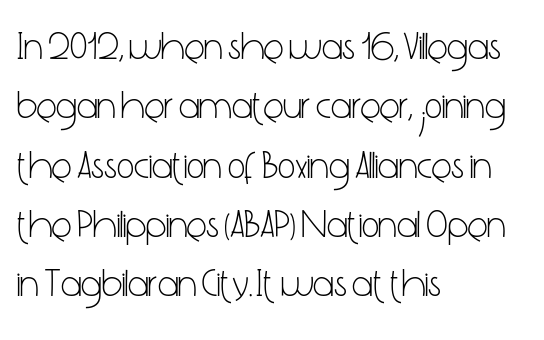
The image shows 38 px light, condensed sans-serif type, upright; set left-aligned, normal line spacing (1.56x), normal letter spacing, not underlined; low stroke contrast and a medium x-height.
